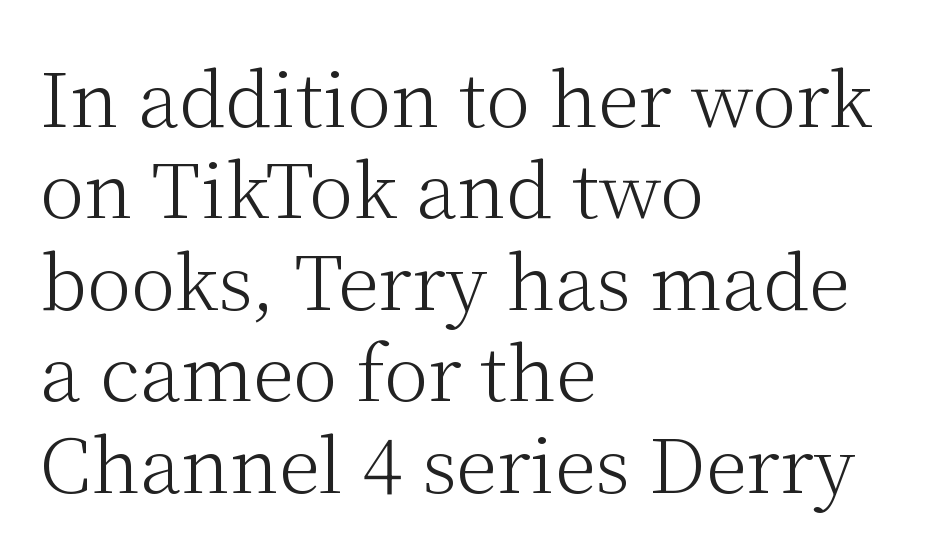
The image shows 75 px light serif type, upright; set left-aligned, line spacing 1.22x, normal letter spacing, not underlined; medium stroke contrast and a medium x-height.
